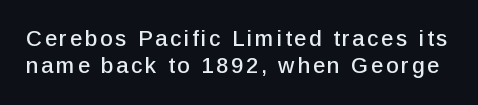
The image shows 22 px text type, upright; set normal line spacing (1.25x), not underlined.
